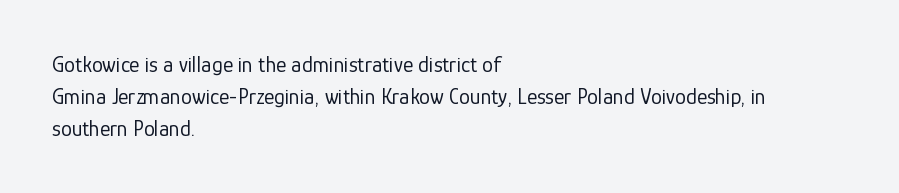
{"italic": "no", "bold": "no", "underline": "no", "align": "left", "line_spacing": "normal", "line_spacing_ratio": 1.45, "letter_spacing": "normal", "letter_spacing_em": 0.0, "glyph_px": 22}
